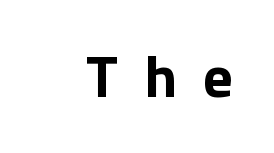
The image shows 59 px bold sans-serif type, upright; set unusually wide letter spacing (+0.45 em), not underlined; low stroke contrast and a medium x-height.
